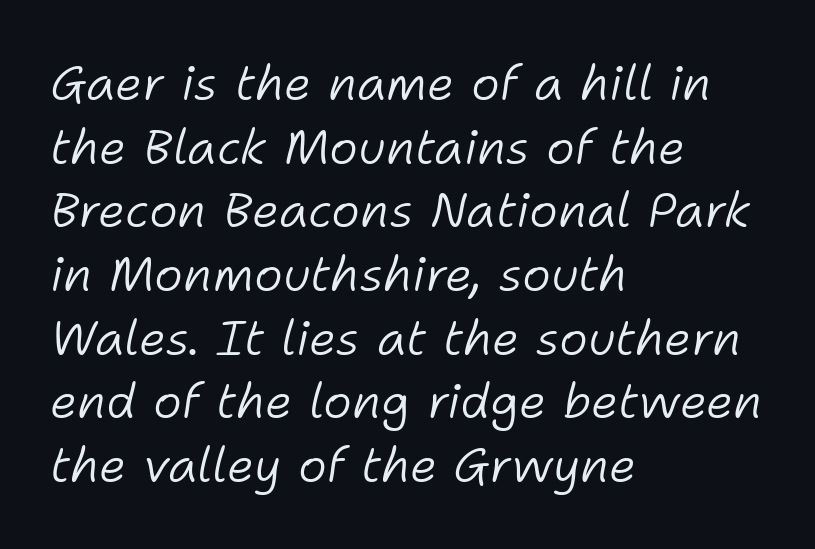
The image shows 49 px light type, italic (leaning right); set left-aligned, normal line spacing (1.3x), normal letter spacing, not underlined; low stroke contrast and a medium x-height.
